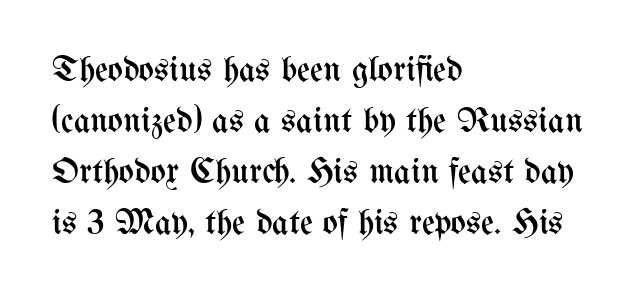
Q: Is the text bold? A: No.
Q: Is the text italic (slanted)? A: No, it is upright.
Q: Is the text underlined? A: No.
Q: How is the paragraph aligned? A: Left-aligned.
Q: Is the spacing between letters normal or unusually wide? A: Normal.
Q: Is the spacing between lines tight, normal or loose? A: Normal.
Q: Width (condensed, normal, or wide)? A: Condensed.
Q: Stroke contrast? A: Medium.
Q: x-height? A: Medium.
Q: Monospaced? A: No.
